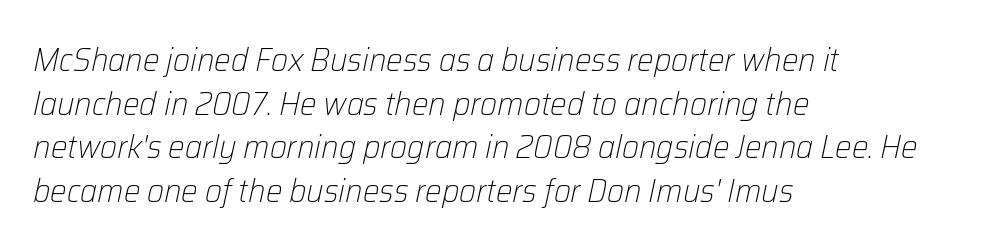
Q: Is the text bold? A: No.
Q: Is the text italic (slanted)? A: Yes, it leans right by about 12 degrees.
Q: Is the text underlined? A: No.
Q: How is the paragraph aligned? A: Left-aligned.
Q: Is the spacing between letters normal or unusually wide? A: Normal.
Q: Is the spacing between lines tight, normal or loose? A: Normal.
Q: Width (condensed, normal, or wide)? A: Normal.
Q: Stroke contrast? A: Low.
Q: x-height? A: Medium.
Q: Monospaced? A: No.
